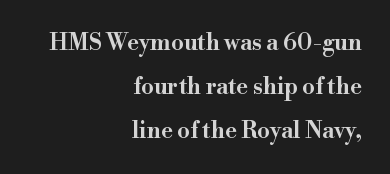
{"italic": "no", "bold": "semi", "underline": "no", "align": "right", "line_spacing": "loose", "line_spacing_ratio": 1.91, "letter_spacing": "normal", "letter_spacing_em": 0.0, "glyph_px": 23}
